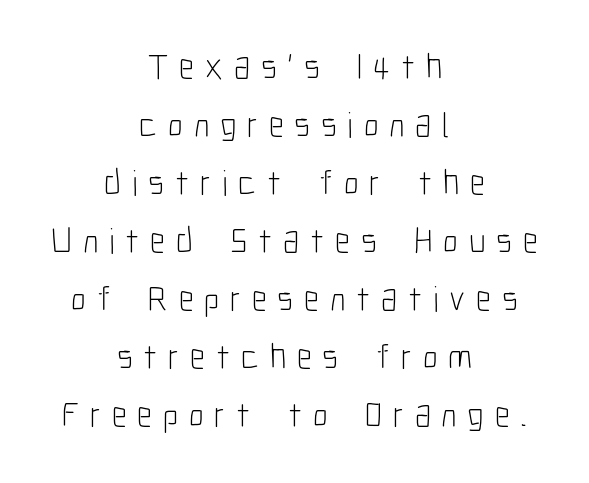
Q: Is the text bold? A: No.
Q: Is the text italic (slanted)? A: No, it is upright.
Q: Is the typeface a serif or a sans-serif typeface? A: Sans-serif.
Q: Is the text underlined? A: No.
Q: How is the paragraph aligned? A: Centered.
Q: Is the spacing between letters normal or unusually wide? A: Unusually wide.
Q: Is the spacing between lines tight, normal or loose? A: Normal.
Q: Width (condensed, normal, or wide)? A: Condensed.
Q: Stroke contrast? A: Low.
Q: x-height? A: Medium.
Q: Monospaced? A: No.
